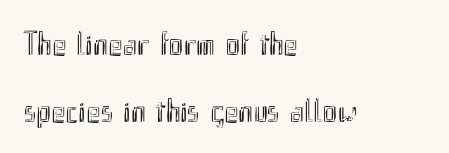
The image shows 34 px condensed type, upright; set left-aligned, loose line spacing (1.96x), normal letter spacing, not underlined; a small x-height.
